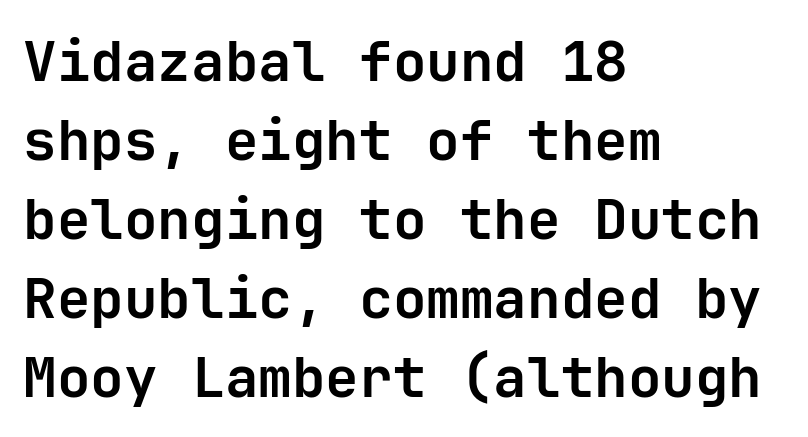
Q: Is the text bold? A: Yes.
Q: Is the text italic (slanted)? A: No, it is upright.
Q: Is the typeface a serif or a sans-serif typeface? A: Sans-serif.
Q: Is the text underlined? A: No.
Q: How is the paragraph aligned? A: Left-aligned.
Q: Is the spacing between letters normal or unusually wide? A: Normal.
Q: Is the spacing between lines tight, normal or loose? A: Normal.
Q: Width (condensed, normal, or wide)? A: Normal.
Q: Stroke contrast? A: Low.
Q: x-height? A: Medium.
Q: Monospaced? A: Yes.
